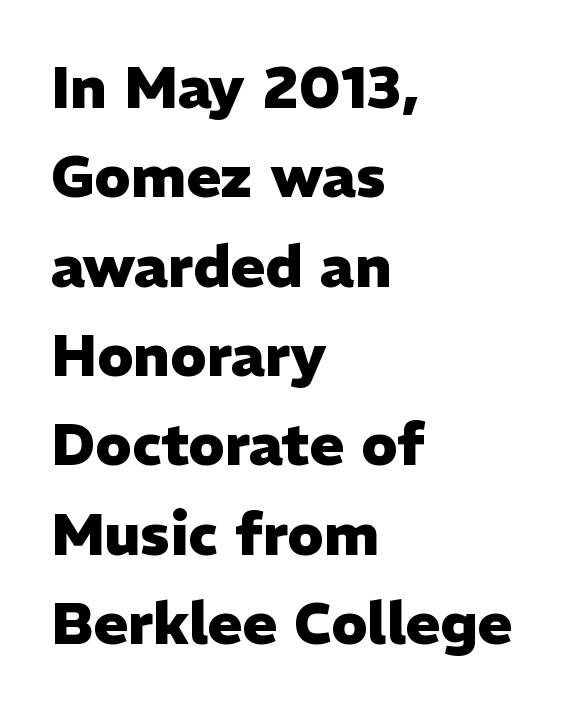
{"serif": "no", "italic": "no", "bold": "yes", "weight": "heavy", "width": "normal", "stroke_contrast": "low", "x_height": "medium", "monospaced": "no", "underline": "no", "align": "left", "line_spacing": "normal", "line_spacing_ratio": 1.54, "letter_spacing": "normal", "letter_spacing_em": 0.0, "glyph_px": 58}
